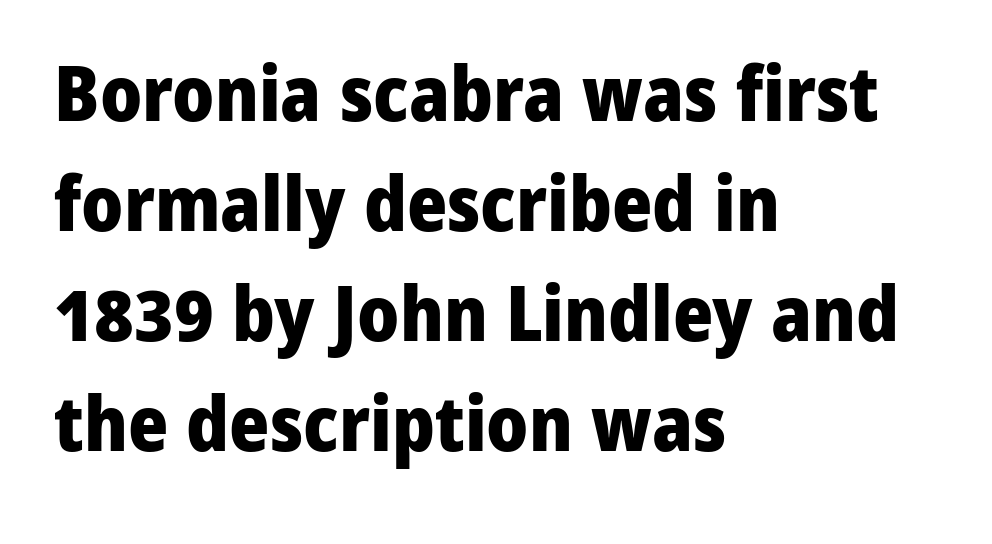
The face used here is rendered with its standard letterfit. Does the lettering tilt? It doesn't — this is upright. Compared with a centered layout, this one pins lines to the left instead. This rendering employs a face without finishing strokes, i.e., a sans-serif. The letters are bold, with thick, heavy strokes.
